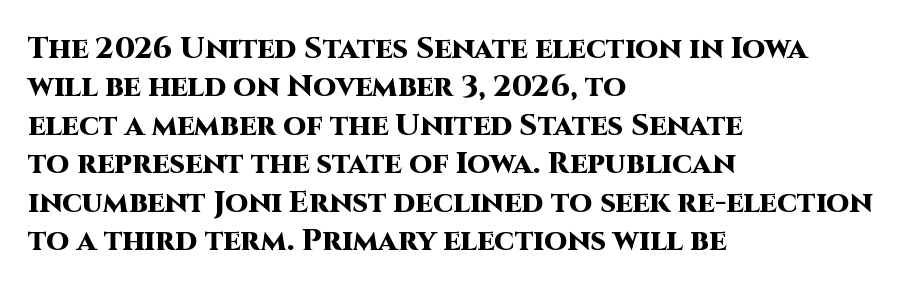
{"serif": "no", "italic": "no", "bold": "yes", "weight": "heavy", "width": "normal", "stroke_contrast": "high", "x_height": "large", "monospaced": "no", "underline": "no", "align": "left", "line_spacing": "normal", "line_spacing_ratio": 1.28, "letter_spacing": "normal", "letter_spacing_em": 0.0, "glyph_px": 30}
